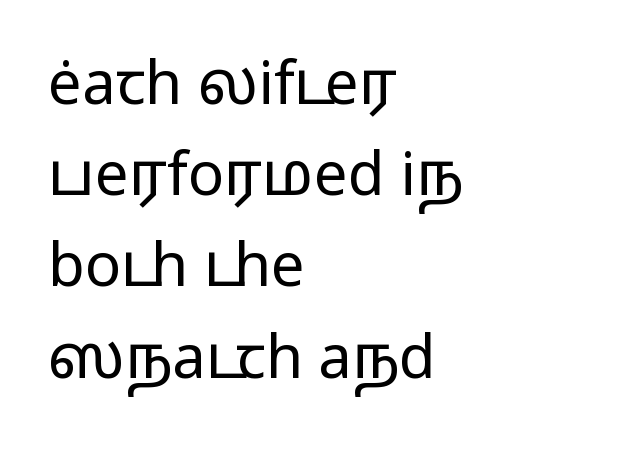
{"serif": "no", "italic": "no", "bold": "no", "weight": "regular", "width": "wide", "stroke_contrast": "low", "x_height": "medium", "monospaced": "no", "underline": "no", "align": "left", "line_spacing": "normal", "line_spacing_ratio": 1.52, "letter_spacing": "normal", "letter_spacing_em": 0.0, "glyph_px": 60}
